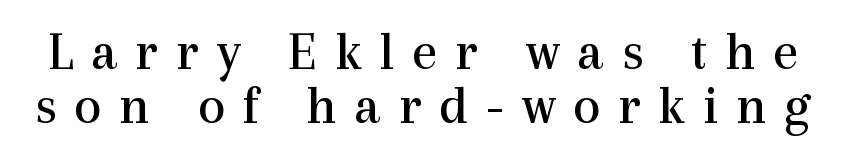
Leading is clearly below the norm, producing a dense column. Is there any slant? The stems are plumb. Someone cranked the tracking dial way up on this one. Weight: regular or lighter.
